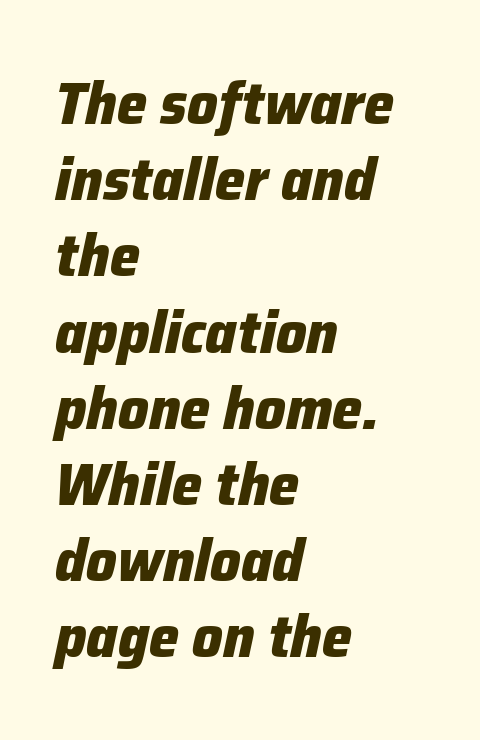
Q: Is the text bold? A: Yes.
Q: Is the text italic (slanted)? A: Yes, it leans right by about 12 degrees.
Q: Is the text underlined? A: No.
Q: How is the paragraph aligned? A: Left-aligned.
Q: Is the spacing between letters normal or unusually wide? A: Normal.
Q: Is the spacing between lines tight, normal or loose? A: Normal.
Q: Width (condensed, normal, or wide)? A: Normal.
Q: Stroke contrast? A: Low.
Q: x-height? A: Medium.
Q: Monospaced? A: No.
